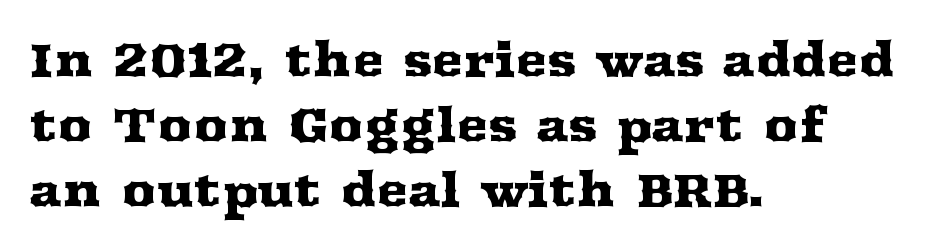
The image shows 48 px wide serif type, upright; set left-aligned, normal line spacing (1.35x), normal letter spacing, not underlined; medium stroke contrast and a medium x-height.
